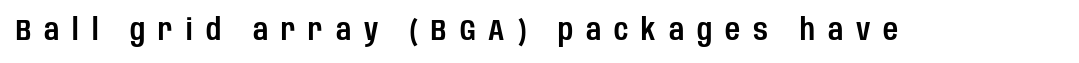
Q: Is the text italic (slanted)? A: No, it is upright.
Q: Is the typeface a serif or a sans-serif typeface? A: Sans-serif.
Q: Is the text underlined? A: No.
Q: Is the spacing between letters normal or unusually wide? A: Unusually wide.
Q: Width (condensed, normal, or wide)? A: Condensed.
Q: Stroke contrast? A: Low.
Q: x-height? A: Large.
Q: Monospaced? A: No.
